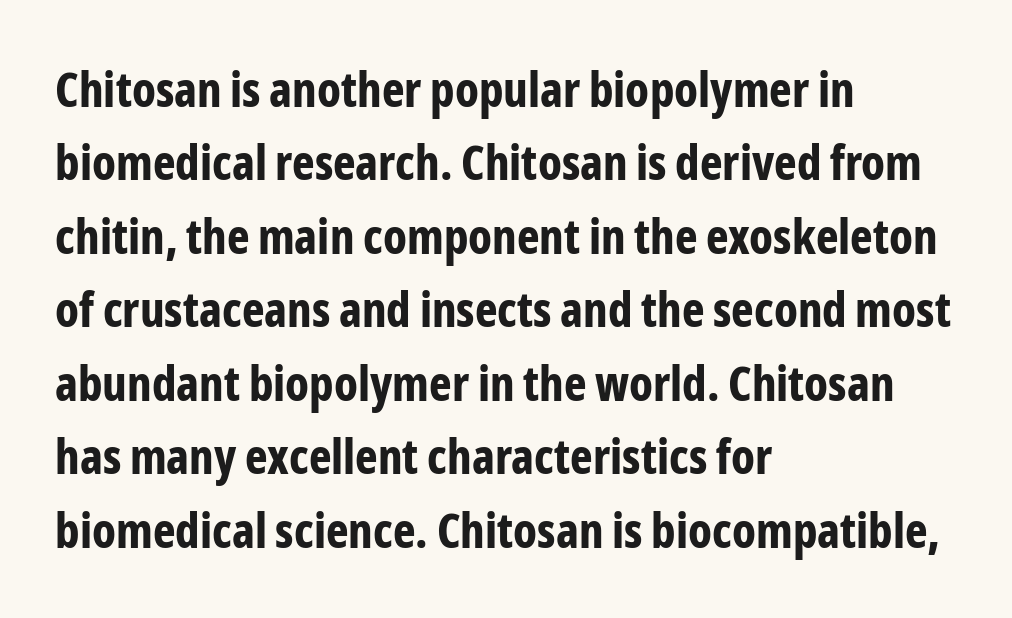
Q: Is the text bold? A: Yes.
Q: Is the text italic (slanted)? A: No, it is upright.
Q: Is the typeface a serif or a sans-serif typeface? A: Sans-serif.
Q: Is the text underlined? A: No.
Q: How is the paragraph aligned? A: Left-aligned.
Q: Is the spacing between letters normal or unusually wide? A: Normal.
Q: Is the spacing between lines tight, normal or loose? A: Normal.
Q: Width (condensed, normal, or wide)? A: Condensed.
Q: Stroke contrast? A: Low.
Q: x-height? A: Medium.
Q: Monospaced? A: No.
